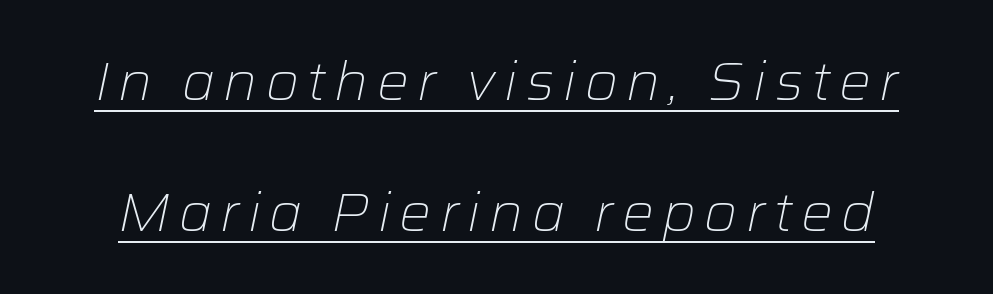
{"italic": "yes", "lean": "right", "slant_degrees": 12, "bold": "no", "weight": "light", "width": "normal", "stroke_contrast": "low", "x_height": "medium", "monospaced": "no", "underline": "yes", "line_spacing": "loose", "line_spacing_ratio": 2.47, "glyph_px": 53}
